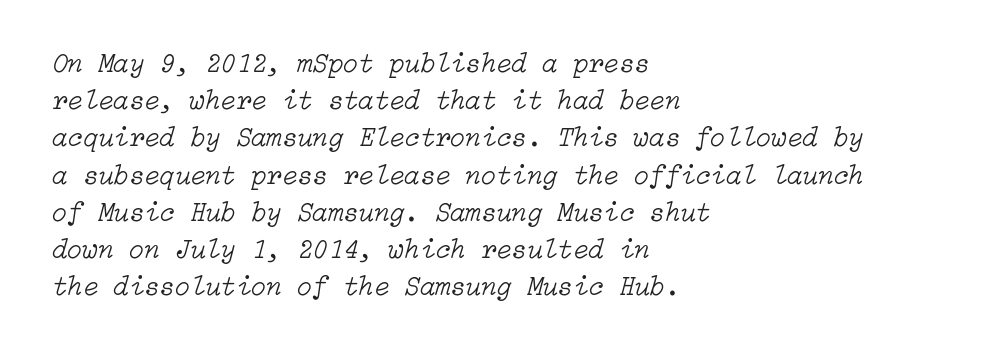
Compared with typical body copy, the letter spacing here is the same. Characters are canted at an angle relative to the baseline's perpendicular. The area under the type is left untouched. No extra ink here — the face is not bold. Whoever set this chose a conventional vertical rhythm. Caption: multi-line text, flush left, ragged right.
